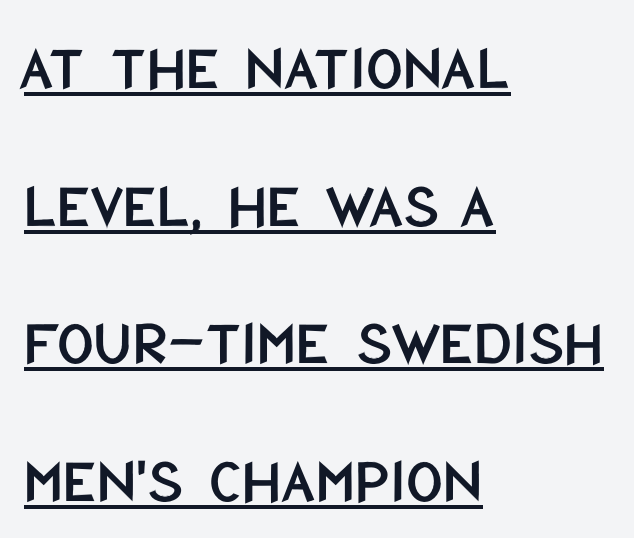
Q: Is the text italic (slanted)? A: No, it is upright.
Q: Is the typeface a serif or a sans-serif typeface? A: Sans-serif.
Q: Is the text underlined? A: Yes.
Q: How is the paragraph aligned? A: Left-aligned.
Q: Is the spacing between letters normal or unusually wide? A: Normal.
Q: Is the spacing between lines tight, normal or loose? A: Loose.
Q: Width (condensed, normal, or wide)? A: Condensed.
Q: Stroke contrast? A: Low.
Q: x-height? A: Large.
Q: Monospaced? A: No.
